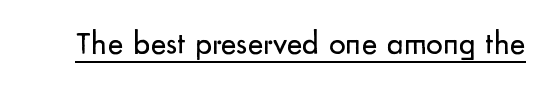
Q: Is the text bold? A: No.
Q: Is the text italic (slanted)? A: No, it is upright.
Q: Is the typeface a serif or a sans-serif typeface? A: Sans-serif.
Q: Is the text underlined? A: Yes.
Q: Is the spacing between letters normal or unusually wide? A: Normal.
Q: Width (condensed, normal, or wide)? A: Normal.
Q: Stroke contrast? A: Low.
Q: x-height? A: Small.
Q: Monospaced? A: No.
